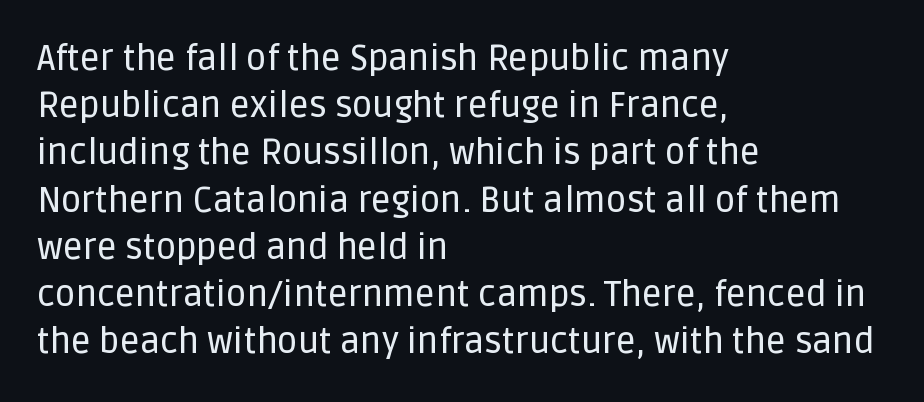
The image shows 35 px sans-serif type, upright; set left-aligned, normal line spacing (1.35x), normal letter spacing, not underlined; low stroke contrast and a large x-height.
